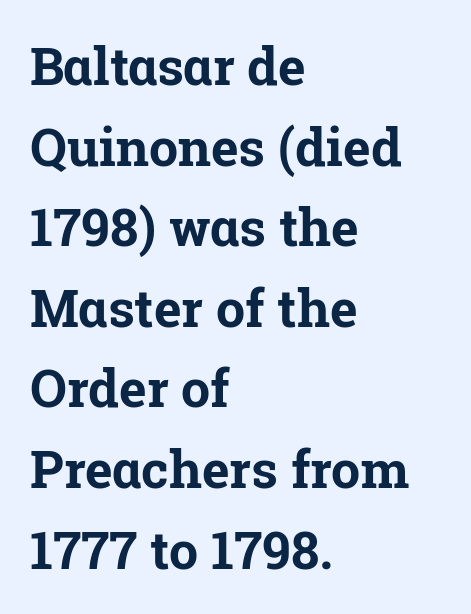
Q: Is the text bold? A: Yes.
Q: Is the text italic (slanted)? A: No, it is upright.
Q: Is the typeface a serif or a sans-serif typeface? A: Serif.
Q: Is the text underlined? A: No.
Q: How is the paragraph aligned? A: Left-aligned.
Q: Is the spacing between letters normal or unusually wide? A: Normal.
Q: Is the spacing between lines tight, normal or loose? A: Normal.
Q: Width (condensed, normal, or wide)? A: Normal.
Q: Stroke contrast? A: Low.
Q: x-height? A: Medium.
Q: Monospaced? A: No.
